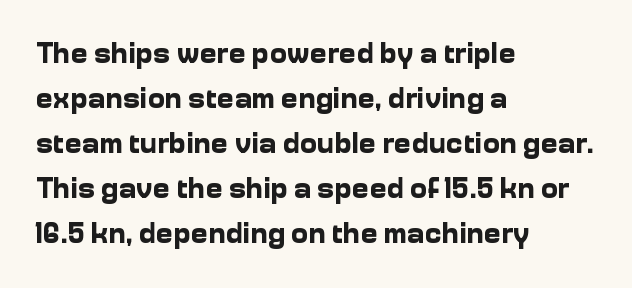
Q: Is the text bold? A: Yes.
Q: Is the text italic (slanted)? A: No, it is upright.
Q: Is the typeface a serif or a sans-serif typeface? A: Sans-serif.
Q: Is the text underlined? A: No.
Q: How is the paragraph aligned? A: Left-aligned.
Q: Is the spacing between letters normal or unusually wide? A: Normal.
Q: Is the spacing between lines tight, normal or loose? A: Normal.
Q: Width (condensed, normal, or wide)? A: Normal.
Q: Stroke contrast? A: Low.
Q: x-height? A: Medium.
Q: Monospaced? A: No.
